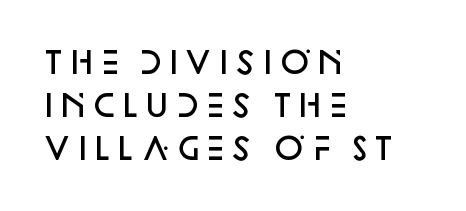
The image shows 30 px semibold sans-serif type, upright; set left-aligned, normal line spacing (1.44x), normal letter spacing, not underlined; low stroke contrast and a large x-height.
